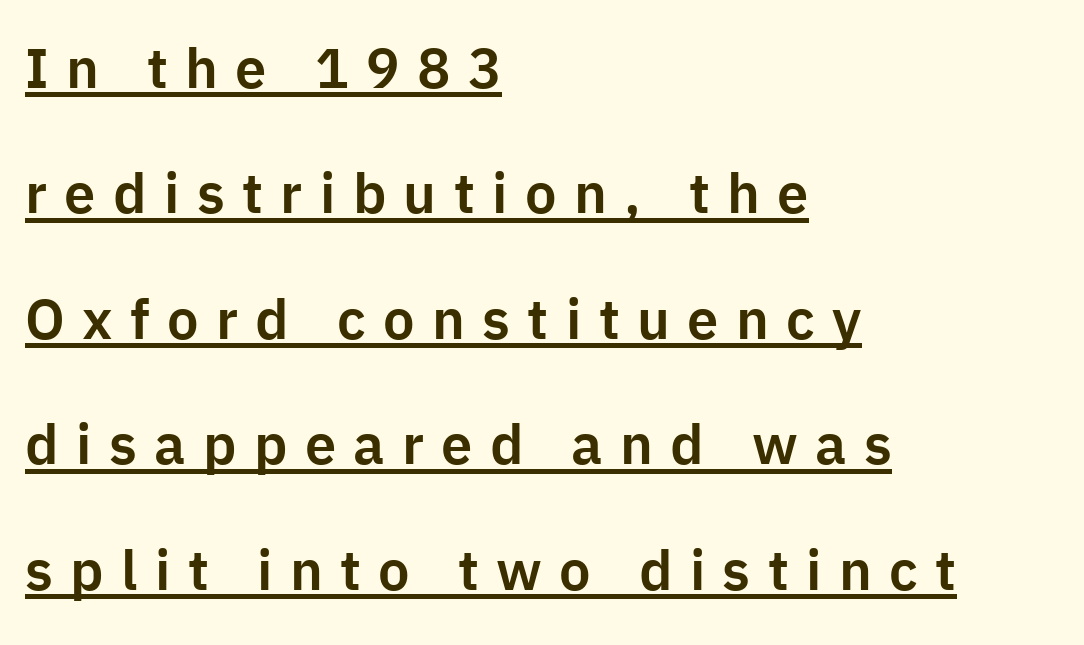
The image shows 56 px sans-serif type, upright; set left-aligned, loose line spacing (2.24x), unusually wide letter spacing (+0.31 em), underlined; low stroke contrast and a medium x-height.
